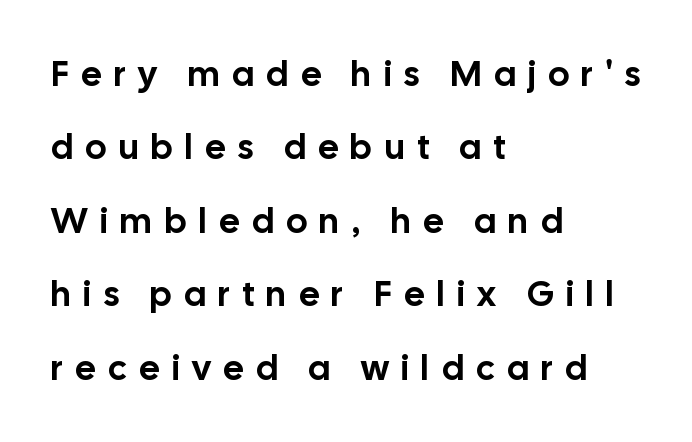
{"serif": "no", "italic": "no", "width": "normal", "stroke_contrast": "low", "x_height": "medium", "monospaced": "no", "underline": "no", "align": "left", "line_spacing": "loose", "line_spacing_ratio": 2.1, "letter_spacing": "wide", "letter_spacing_em": 0.36, "glyph_px": 35}
